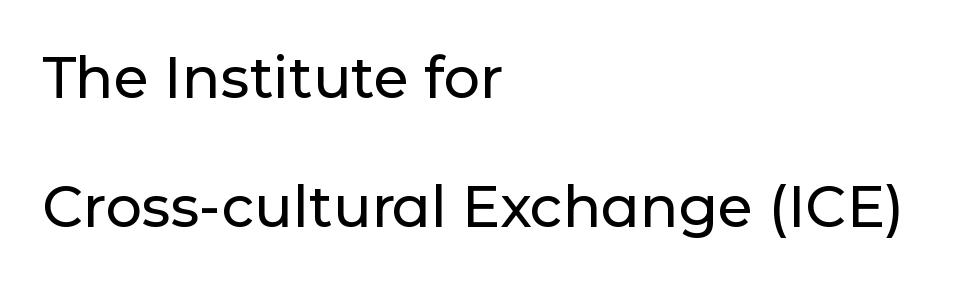
Note the varied advance widths — an 'i' is clearly narrower than an 'm'. If you drew a line through each stem, it would be perfectly vertical. Leftover space on each line is placed entirely after the last word. Classification — sans serif.
